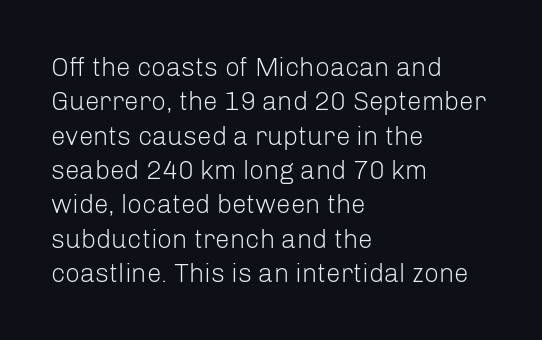
Leftover space on each line is placed entirely after the last word. Notice how the stems are strictly vertical — no italics here. The rendering uses a moderate line-height, typical for paragraphs. Underlining? Definitely not there. A light-to-regular cut is what we see here.
